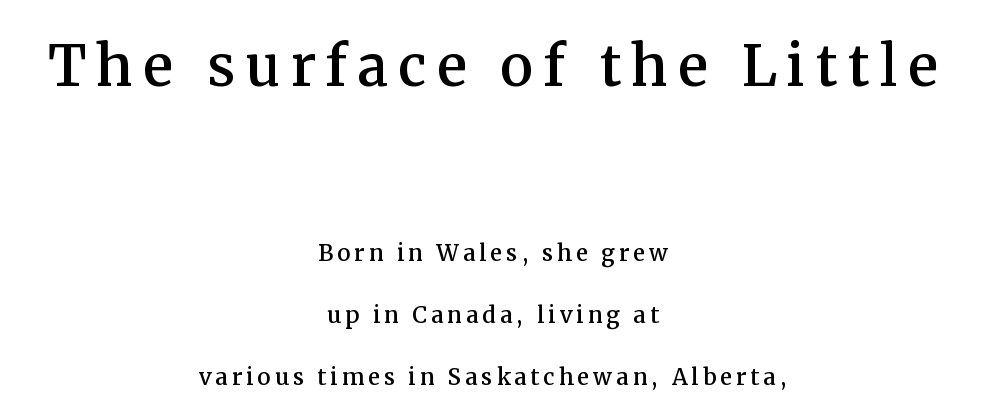
The image shows 75 px serif type, upright; set centered, loose line spacing (2.06x), not underlined; the first (top) block is 2.5x larger; medium stroke contrast and a medium x-height.
